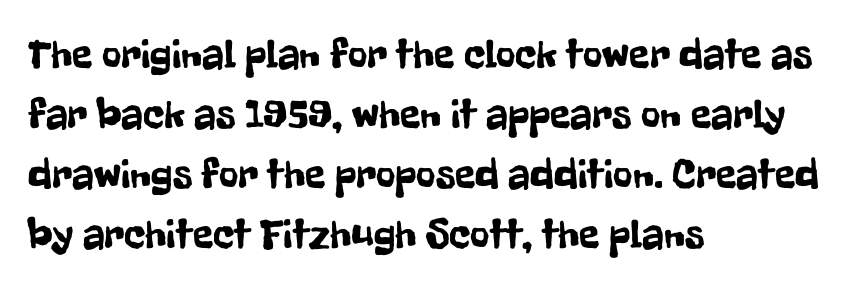
{"serif": "no", "italic": "no", "width": "condensed", "stroke_contrast": "low", "x_height": "medium", "monospaced": "no", "underline": "no", "align": "left", "line_spacing": "normal", "line_spacing_ratio": 1.43, "letter_spacing": "normal", "letter_spacing_em": 0.0, "glyph_px": 42}
